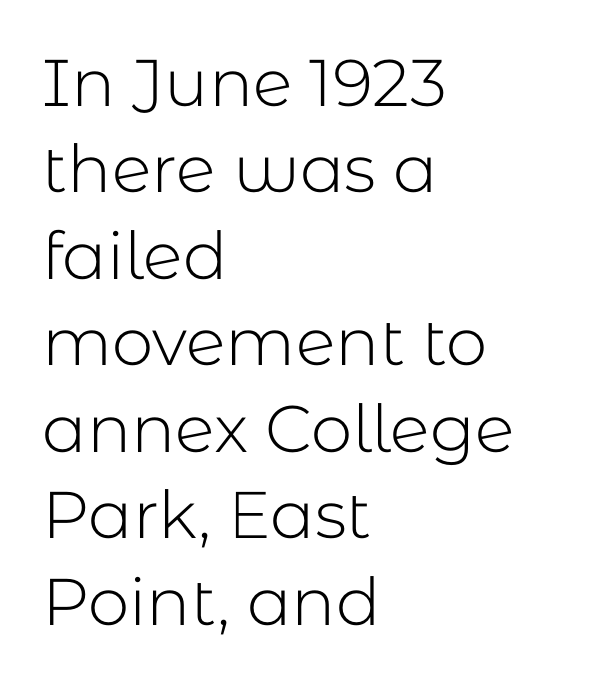
You can tell it's not italic because the verticals are truly vertical. A light-to-regular cut is what we see here. This rendering employs a face without finishing strokes, i.e., a sans-serif. The rendering anchors every line to the left-hand side.
